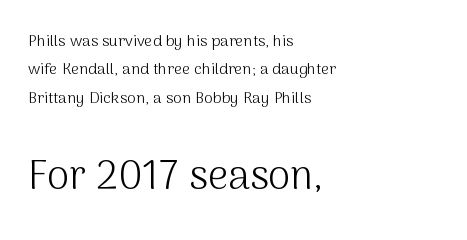
{"serif": "no", "italic": "no", "bold": "no", "weight": "light", "width": "normal", "stroke_contrast": "medium", "x_height": "medium", "monospaced": "no", "underline": "no", "align": "left", "line_spacing_ratio": 1.78, "letter_spacing": "normal", "letter_spacing_em": 0.0, "larger_block": "second", "size_ratio": 2.5, "glyph_px": 40}
